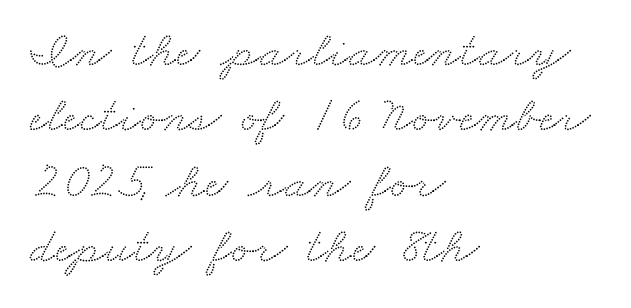
The image shows 51 px wide serif type; set left-aligned, normal line spacing (1.28x), normal letter spacing, not underlined; medium stroke contrast and a small x-height.
